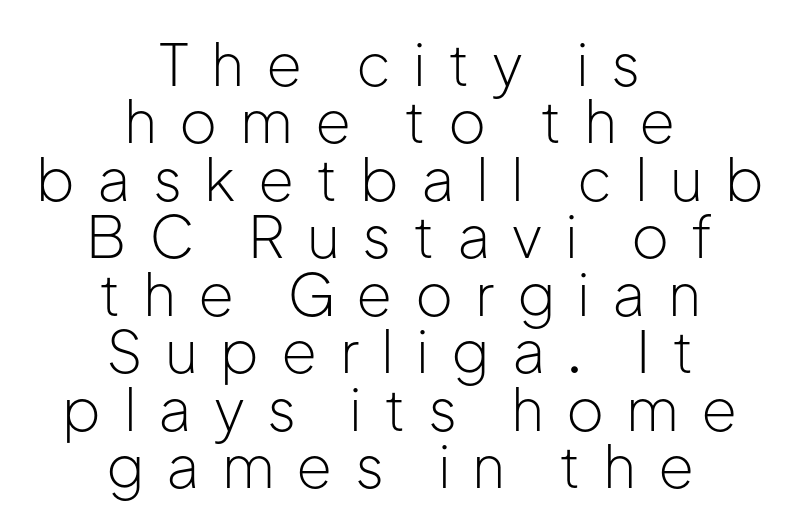
Each line is balanced around a shared central axis. Are there feet on the stems? There aren't — it's a sans. Type without underlining. Ordinary non-slanted type is in use. You could barely slide anything between these rows.
